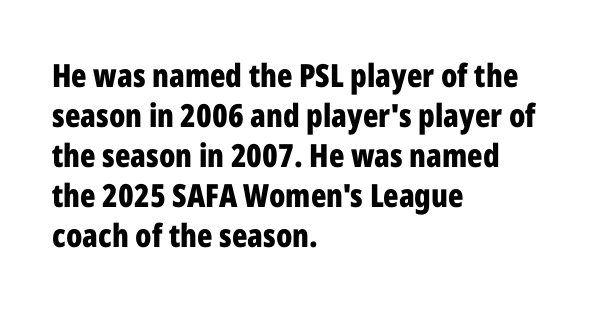
A typesetter would call this zero additional tracking. Compared with typical paragraphs, the rows here are spaced about the same. Nothing sits at the stroke ends, so this counts as sans-serif. Do the characters align in a grid? No, the font is proportional.
